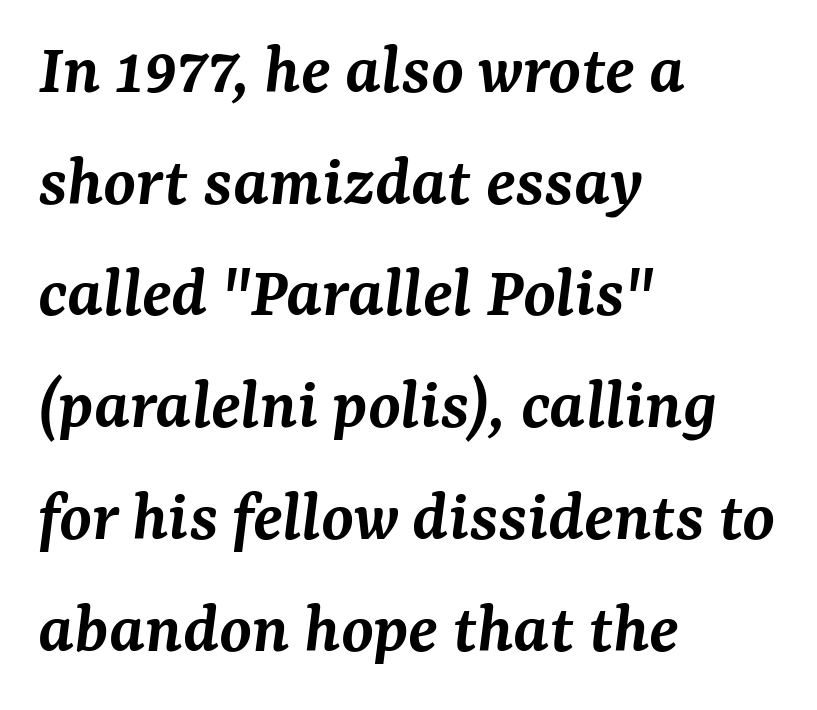
Alignment: flush left. Every character sits at an angle, as italics do. Letterform terminals end in serifs throughout the passage. Here the designer chose a conventional face with non-uniform glyph widths.
